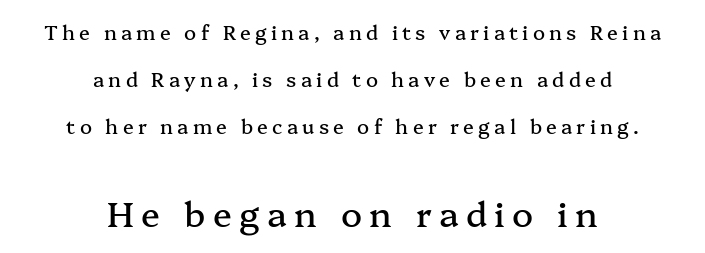
The image shows 35 px serif type, upright; set centered, loose line spacing (2.36x), unusually wide letter spacing (+0.21 em), not underlined; the second (bottom) block is 1.75x larger; medium stroke contrast and a medium x-height.
